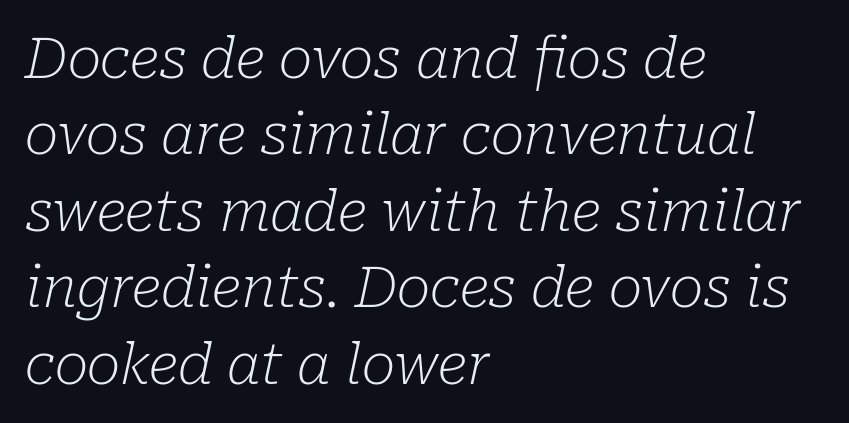
Q: Is the text bold? A: No.
Q: Is the text italic (slanted)? A: Yes, it leans right by about 10 degrees.
Q: Is the typeface a serif or a sans-serif typeface? A: Serif.
Q: Is the text underlined? A: No.
Q: How is the paragraph aligned? A: Left-aligned.
Q: Is the spacing between letters normal or unusually wide? A: Normal.
Q: Is the spacing between lines tight, normal or loose? A: Normal.
Q: Width (condensed, normal, or wide)? A: Normal.
Q: Stroke contrast? A: Low.
Q: x-height? A: Medium.
Q: Monospaced? A: No.
